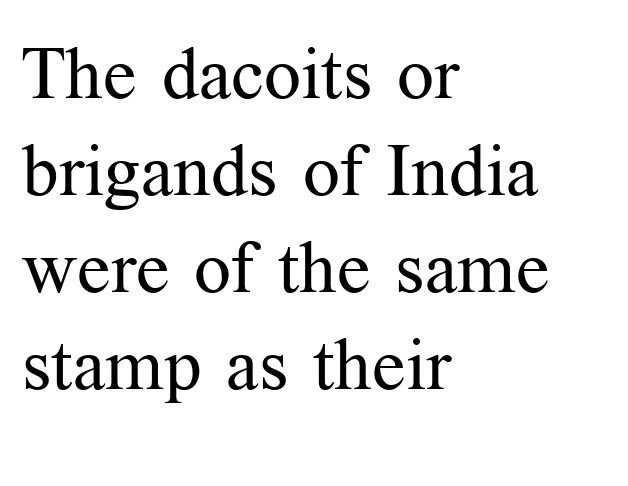
The rendering uses a moderate line-height, typical for paragraphs. Think of a printed novel: that variable character pitch is what you see here. The letters stand straight up with perfectly vertical stems. The string is rendered with underlining switched off. Small tapered or slab feet sit at the stroke ends, so this counts as serif. Each word holds together tightly as a unit, with standard inter-letter gaps.
